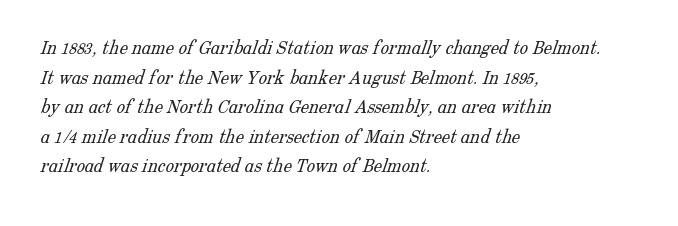
{"bold": "no", "underline": "no", "align": "left", "line_spacing": "normal", "line_spacing_ratio": 1.41, "letter_spacing": "normal", "letter_spacing_em": 0.0, "glyph_px": 21}
